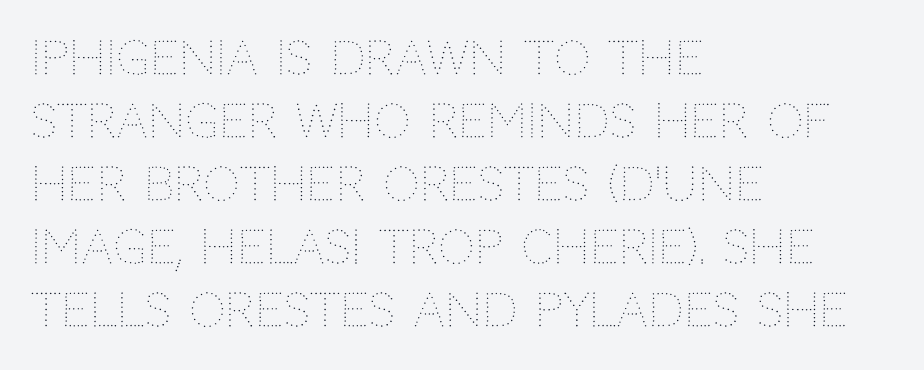
{"italic": "no", "bold": "no", "weight": "thin", "width": "normal", "stroke_contrast": "medium", "x_height": "large", "monospaced": "no", "underline": "no", "align": "left", "line_spacing": "normal", "line_spacing_ratio": 1.37, "letter_spacing": "normal", "letter_spacing_em": 0.0, "glyph_px": 46}
